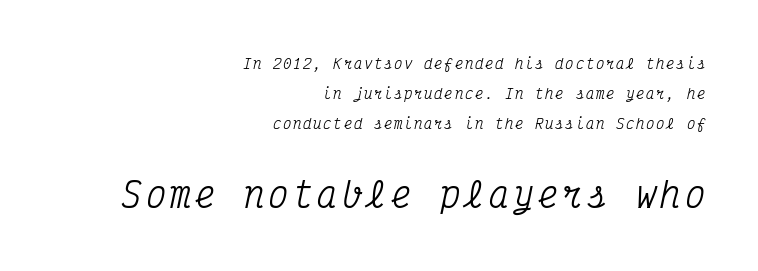
Q: Is the text italic (slanted)? A: Yes, it leans right by about 12 degrees.
Q: Is the typeface a serif or a sans-serif typeface? A: Serif.
Q: Is the text underlined? A: No.
Q: How is the paragraph aligned? A: Right-aligned.
Q: Is the spacing between lines tight, normal or loose? A: Loose.
Q: Which block of text is set in a larger size, the first (top) or the second (bottom)? A: The second (bottom) one.
Q: Width (condensed, normal, or wide)? A: Condensed.
Q: Stroke contrast? A: Medium.
Q: x-height? A: Medium.
Q: Monospaced? A: Yes.
